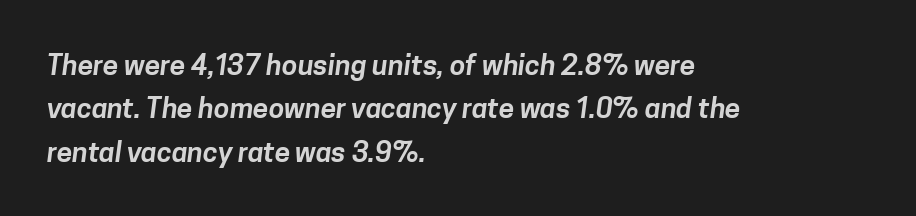
How would I describe the line gaps? Plain and ordinary. Caption: multi-line text, flush left, ragged right. The face used here is a sans, in the tradition of grotesques and geometrics. Each row of text sits above clean, open space. Do the characters align in a grid? No, the font is proportional. Students, note that the glyphs here touch the page at normal intervals.
